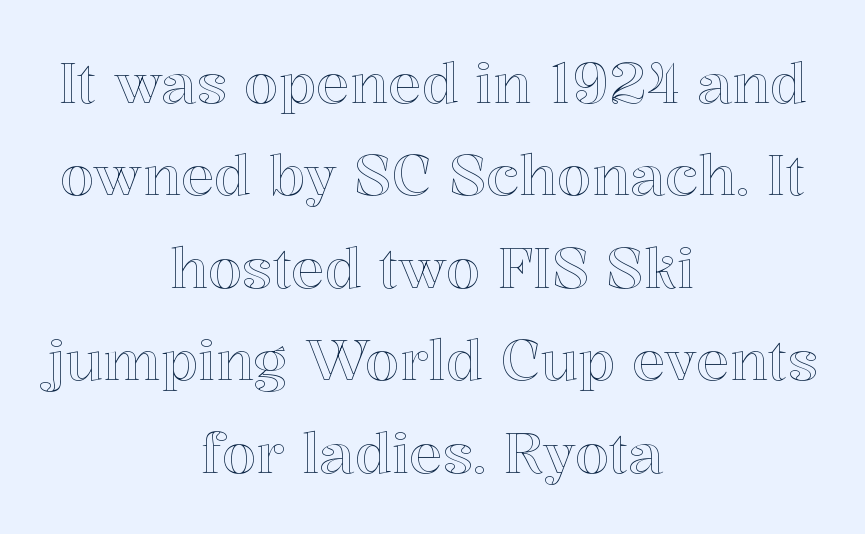
The image shows 56 px text type, upright; set centered, normal line spacing (1.65x), normal letter spacing, not underlined; a medium x-height.
